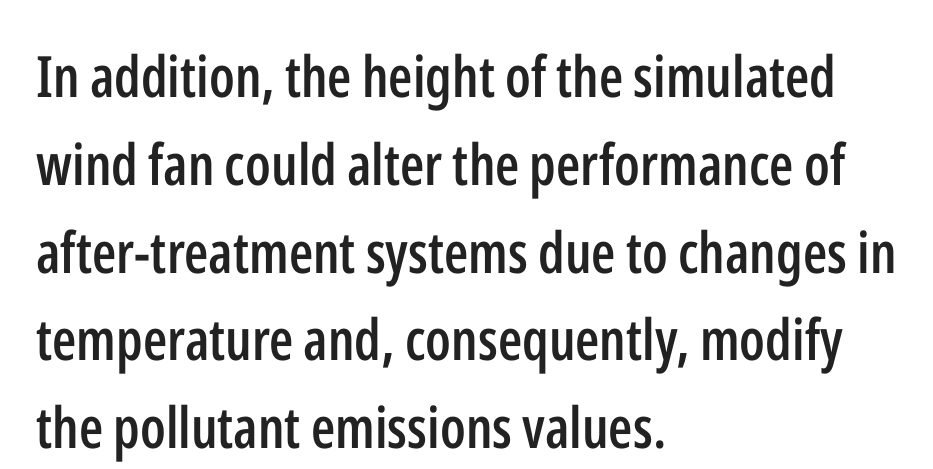
{"serif": "no", "italic": "no", "bold": "semi", "weight": "semibold", "width": "condensed", "stroke_contrast": "low", "x_height": "medium", "monospaced": "no", "underline": "no", "align": "left", "line_spacing": "normal", "line_spacing_ratio": 1.54, "letter_spacing": "normal", "letter_spacing_em": 0.0, "glyph_px": 57}
